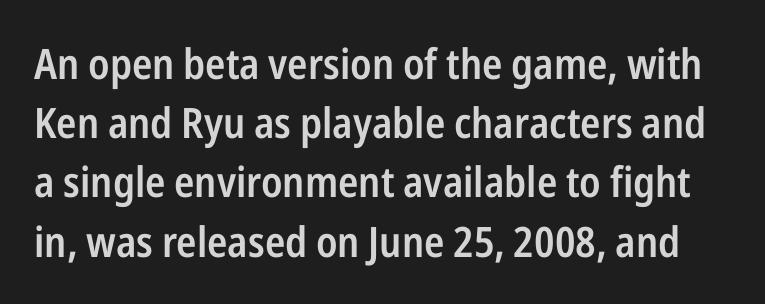
The passage shown stacks its lines at a standard gap. Grotesque or geometric, the face here clearly has no serifs. No extra tracking has been applied to these lines. Every letter is mildly thick-stroked: semibold rather than bold. Character widths vary here, with narrow letters taking less room than wide ones. Plain, unruled lines of type.
